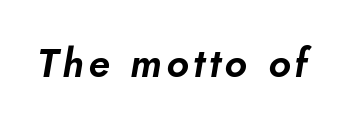
The rendering uses natural spacing where letterforms have individual widths. The foot of each line stays bare and open. Is the type slanted? Yes — the strokes lean at a clear angle.
